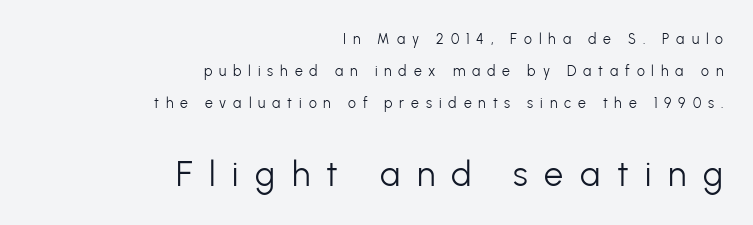
The image shows 34 px light sans-serif type, upright; set right-aligned, loose line spacing (2.28x), unusually wide letter spacing (+0.49 em), not underlined; the second (bottom) block is 2.43x larger; low stroke contrast and a medium x-height.
